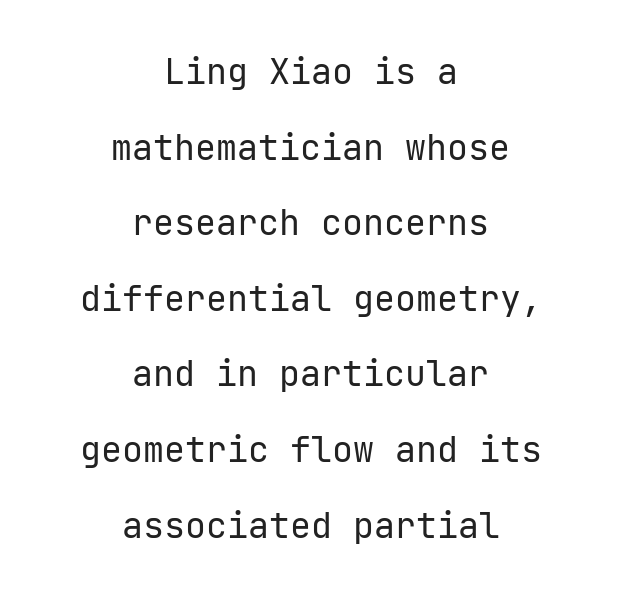
Q: Is the text bold? A: No.
Q: Is the text italic (slanted)? A: No, it is upright.
Q: Is the typeface a serif or a sans-serif typeface? A: Sans-serif.
Q: Is the text underlined? A: No.
Q: How is the paragraph aligned? A: Centered.
Q: Is the spacing between letters normal or unusually wide? A: Normal.
Q: Is the spacing between lines tight, normal or loose? A: Loose.
Q: Width (condensed, normal, or wide)? A: Normal.
Q: Stroke contrast? A: Low.
Q: x-height? A: Medium.
